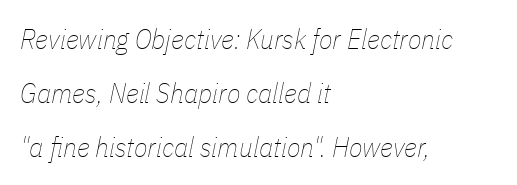
Q: Is the text bold? A: No.
Q: Is the text italic (slanted)? A: Yes, it leans right by about 11 degrees.
Q: Is the text underlined? A: No.
Q: How is the paragraph aligned? A: Left-aligned.
Q: Is the spacing between letters normal or unusually wide? A: Normal.
Q: Is the spacing between lines tight, normal or loose? A: Loose.
Q: Width (condensed, normal, or wide)? A: Condensed.
Q: Stroke contrast? A: Low.
Q: x-height? A: Medium.
Q: Monospaced? A: No.
